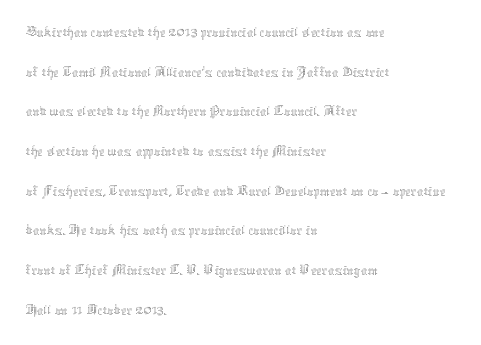
The image shows 32 px thin type, upright; set left-aligned, line spacing 1.24x, normal letter spacing, not underlined; medium stroke contrast and a medium x-height.
